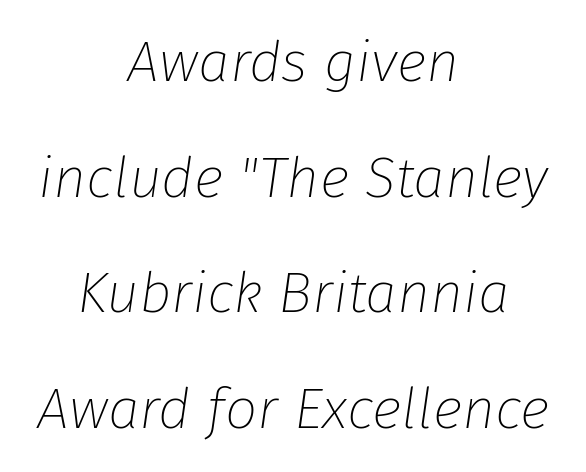
Proportional: the letters do not fall into vertical columns. Letters rest on an invisible, unmarked baseline. Visually the block forms a symmetrical silhouette, jagged on both flanks. Italic? Definitely — the glyphs are oblique. Standard letterfit; no display-style spreading of the glyphs.
